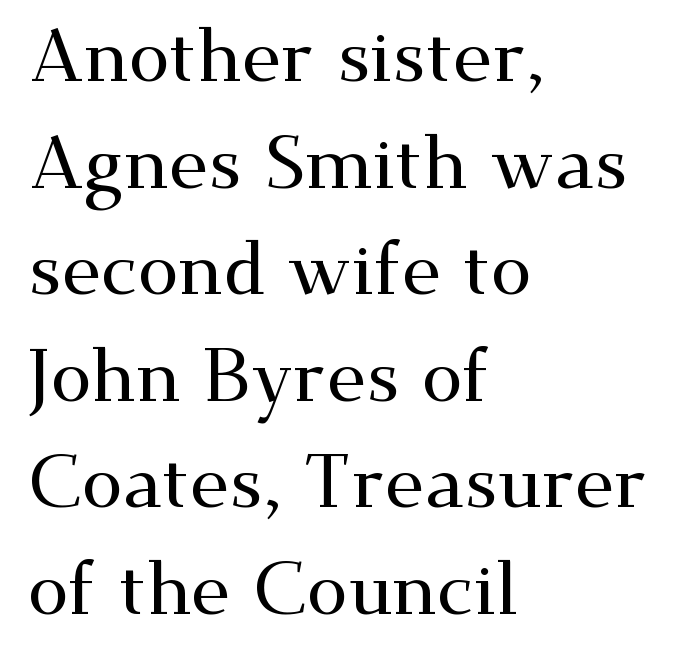
Q: Is the text italic (slanted)? A: No, it is upright.
Q: Is the typeface a serif or a sans-serif typeface? A: Serif.
Q: Is the text underlined? A: No.
Q: How is the paragraph aligned? A: Left-aligned.
Q: Is the spacing between letters normal or unusually wide? A: Normal.
Q: Is the spacing between lines tight, normal or loose? A: Normal.
Q: Width (condensed, normal, or wide)? A: Wide.
Q: Stroke contrast? A: Medium.
Q: x-height? A: Small.
Q: Monospaced? A: No.
